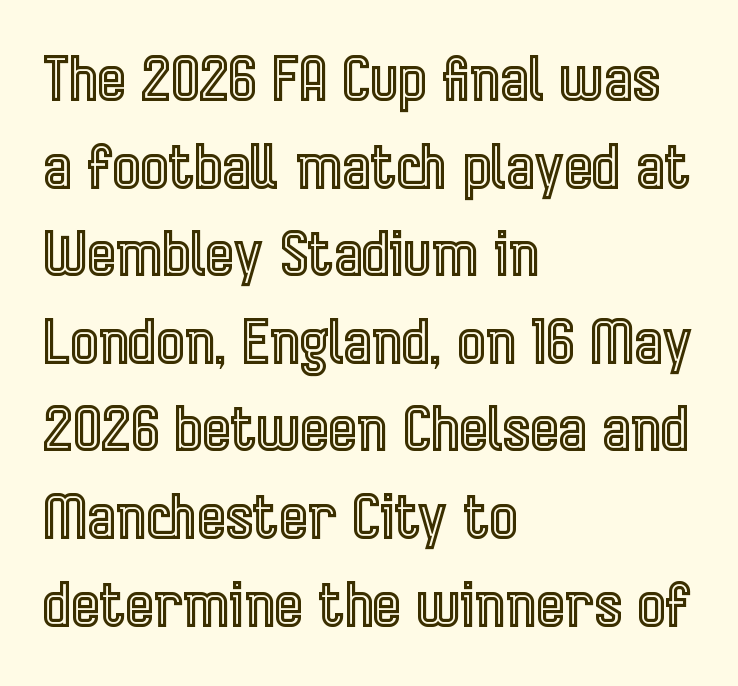
The strip under each line holds only bare page. These lines are rendered in a variable-pitch font. The setting favours the left margin, as ordinary paragraphs usually do. Each word holds together tightly as a unit, with standard inter-letter gaps.
